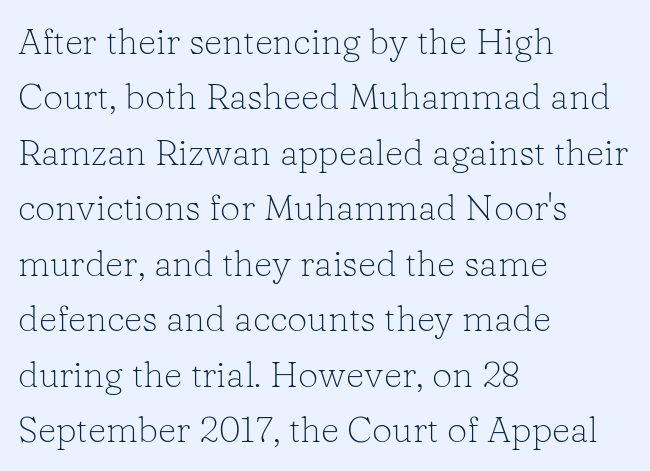
{"serif": "yes", "italic": "no", "bold": "no", "weight": "light", "width": "normal", "stroke_contrast": "low", "x_height": "medium", "monospaced": "no", "underline": "no", "align": "left", "line_spacing": "normal", "line_spacing_ratio": 1.54, "letter_spacing": "normal", "letter_spacing_em": 0.0, "glyph_px": 36}
